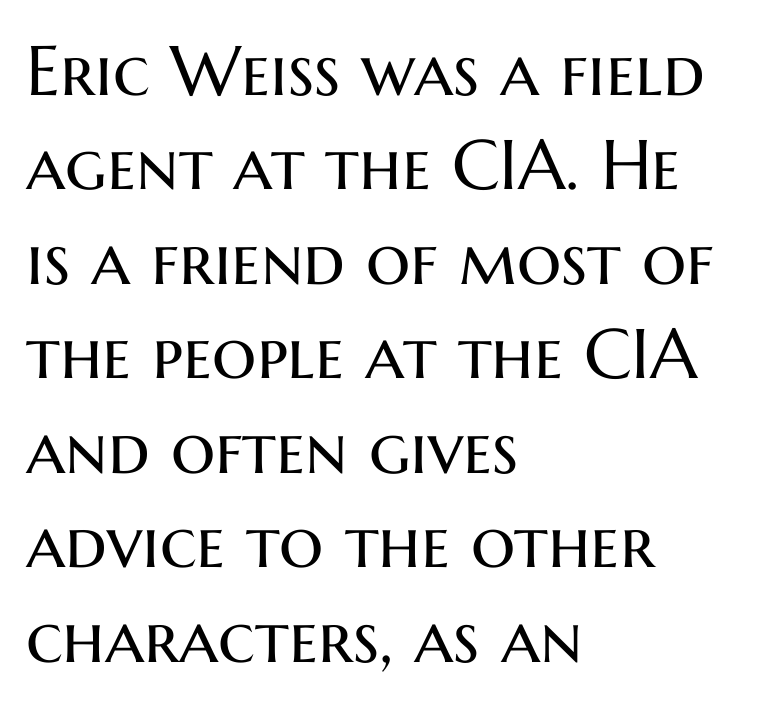
{"serif": "no", "italic": "no", "bold": "no", "weight": "regular", "width": "normal", "stroke_contrast": "medium", "x_height": "medium", "monospaced": "no", "underline": "no", "align": "left", "line_spacing": "normal", "line_spacing_ratio": 1.35, "letter_spacing": "normal", "letter_spacing_em": 0.0, "glyph_px": 70}
